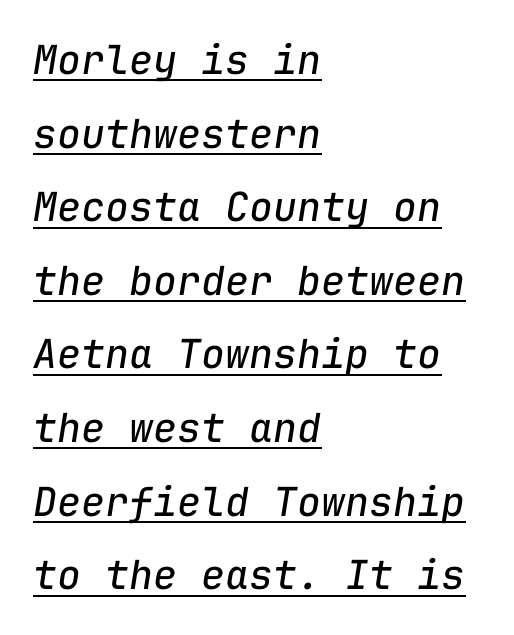
The image shows 40 px regular-weight type, italic (leaning right), monospaced; set left-aligned, line spacing 1.84x, normal letter spacing, underlined; low stroke contrast and a medium x-height.
